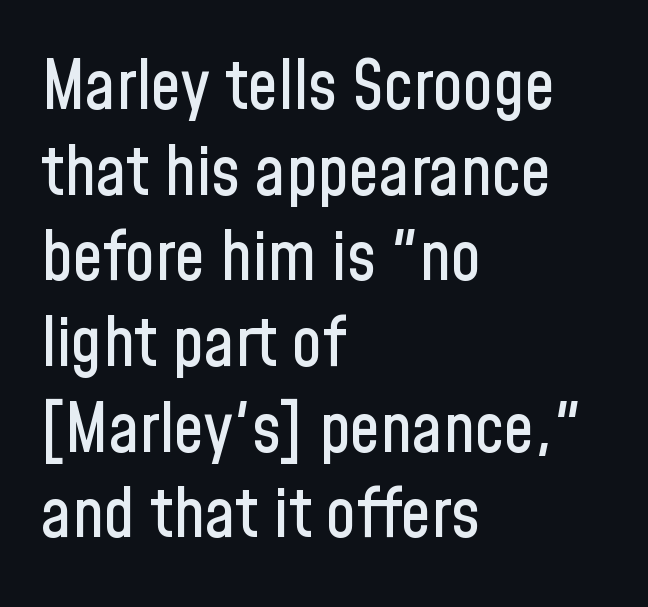
{"serif": "no", "italic": "no", "width": "condensed", "stroke_contrast": "low", "x_height": "medium", "monospaced": "no", "underline": "no", "align": "left", "line_spacing": "normal", "line_spacing_ratio": 1.26, "letter_spacing": "normal", "letter_spacing_em": 0.0, "glyph_px": 68}
